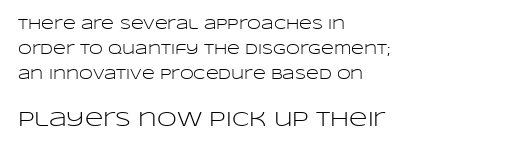
Q: Is the text bold? A: No.
Q: Is the text italic (slanted)? A: No, it is upright.
Q: Is the text underlined? A: No.
Q: How is the paragraph aligned? A: Left-aligned.
Q: Is the spacing between letters normal or unusually wide? A: Normal.
Q: Which block of text is set in a larger size, the first (top) or the second (bottom)? A: The second (bottom) one.
